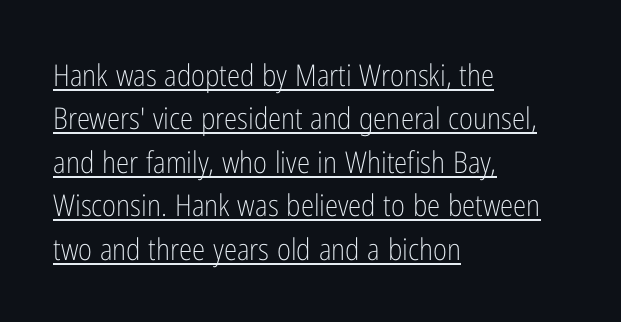
Q: Is the text bold? A: No.
Q: Is the text italic (slanted)? A: No, it is upright.
Q: Is the typeface a serif or a sans-serif typeface? A: Sans-serif.
Q: Is the text underlined? A: Yes.
Q: How is the paragraph aligned? A: Left-aligned.
Q: Is the spacing between letters normal or unusually wide? A: Normal.
Q: Is the spacing between lines tight, normal or loose? A: Normal.
Q: Width (condensed, normal, or wide)? A: Condensed.
Q: Stroke contrast? A: Low.
Q: x-height? A: Medium.
Q: Monospaced? A: No.
